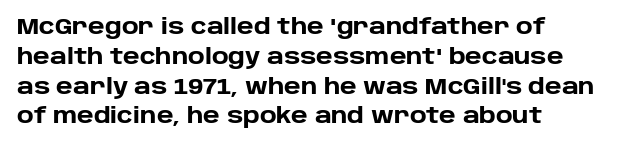
Q: Is the text bold? A: Yes.
Q: Is the text italic (slanted)? A: No, it is upright.
Q: Is the text underlined? A: No.
Q: Is the spacing between letters normal or unusually wide? A: Normal.
Q: Is the spacing between lines tight, normal or loose? A: Normal.
